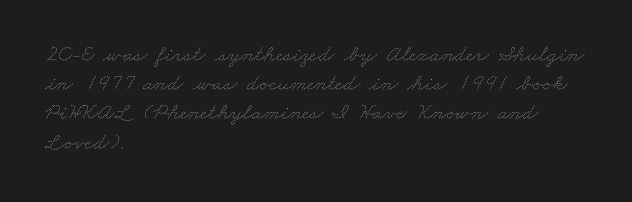
The image shows 23 px text type; set left-aligned, normal line spacing (1.27x), normal letter spacing, not underlined.
